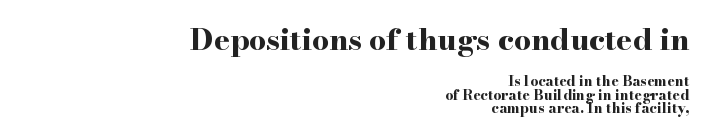
The image shows 30 px bold, wide serif type, upright; set right-aligned, tight line spacing (0.99x), normal letter spacing, not underlined; the first (top) block is 2.14x larger; high stroke contrast and a small x-height.
